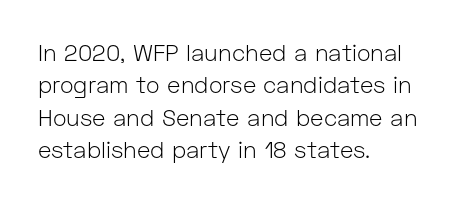
The image shows 23 px text type, upright; set left-aligned, normal line spacing (1.41x), normal letter spacing, not underlined.
